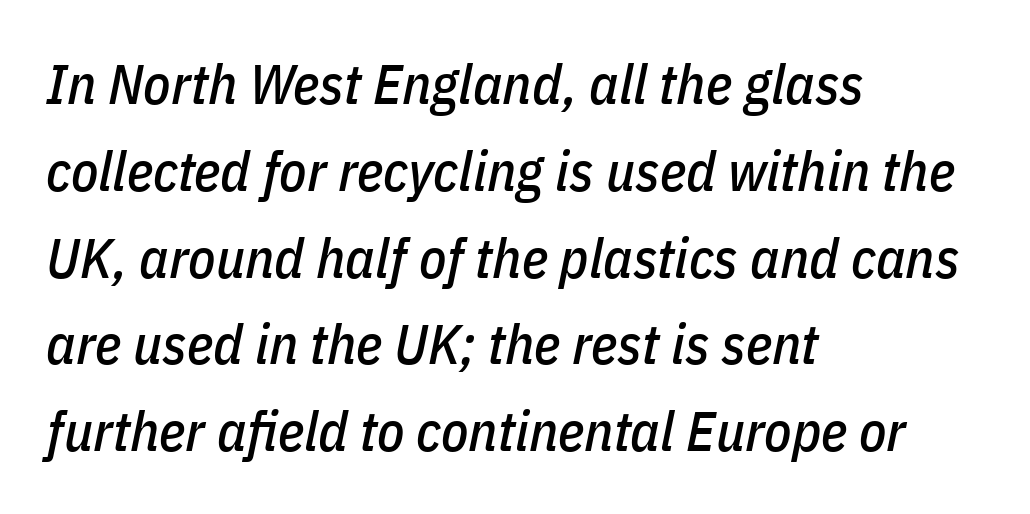
Character widths vary here, with narrow letters taking less room than wide ones. If you measured baseline to baseline, you'd find a middling distance. You could call the tracking neutral — neither tight nor loose. Does the copy run flush right? No — it runs flush left.
